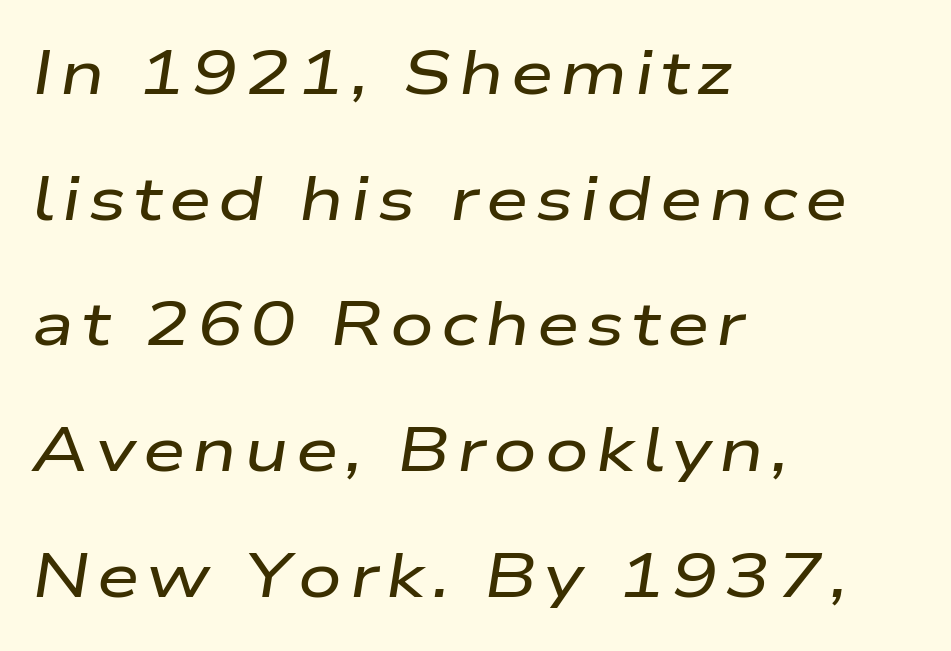
{"italic": "yes", "lean": "right", "slant_degrees": 9, "width": "wide", "stroke_contrast": "low", "x_height": "medium", "monospaced": "no", "underline": "no", "align": "left", "line_spacing": "loose", "line_spacing_ratio": 2.06, "glyph_px": 61}
